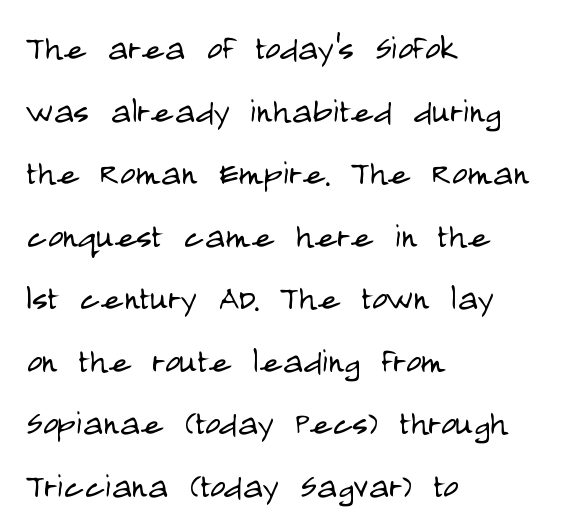
The image shows 42 px light, condensed sans-serif type, upright; set left-aligned, normal line spacing (1.49x), normal letter spacing, not underlined; low stroke contrast and a large x-height.
